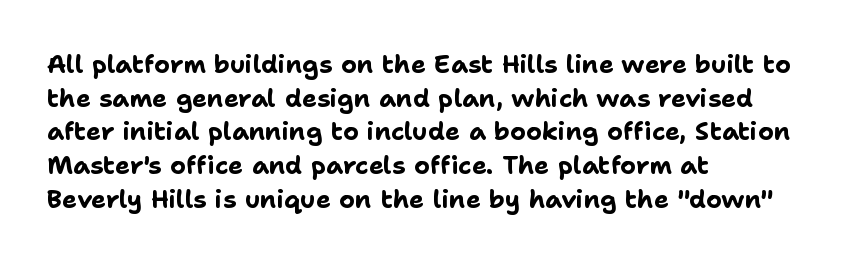
{"italic": "no", "bold": "yes", "underline": "no", "align": "left", "line_spacing": "normal", "line_spacing_ratio": 1.35, "letter_spacing": "normal", "letter_spacing_em": 0.0, "glyph_px": 25}
